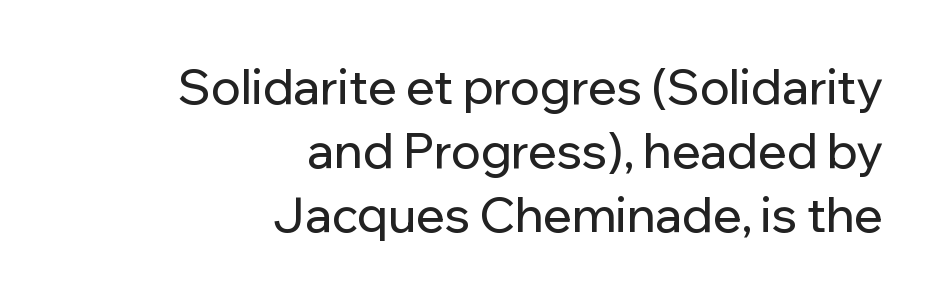
The glyphs are unaccompanied by any horizontal stroke below them. Is this a fixed-width face? No — the glyphs have proportional, varying widths. In terms of posture, this sample is upright. This sample uses a sans-serif face. Honestly, the letter spacing is just normal — you wouldn't notice it.
